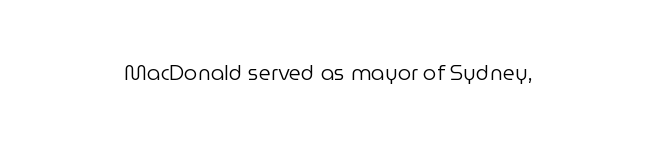
The image shows 21 px text type, upright; set centered, normal letter spacing, not underlined.
